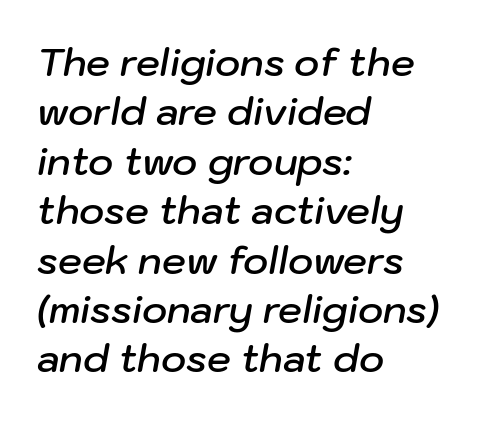
The image shows 38 px semibold type, italic (leaning right); set left-aligned, normal line spacing (1.3x), normal letter spacing, not underlined; low stroke contrast and a medium x-height.
